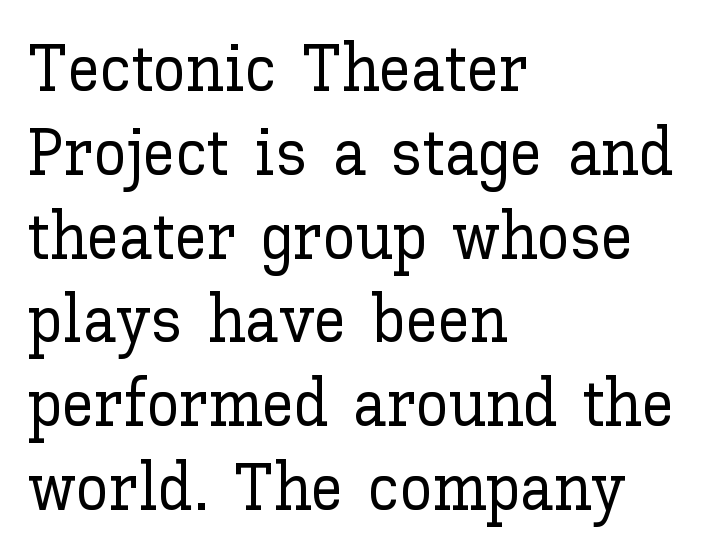
Q: Is the text italic (slanted)? A: No, it is upright.
Q: Is the text underlined? A: No.
Q: How is the paragraph aligned? A: Left-aligned.
Q: Is the spacing between letters normal or unusually wide? A: Normal.
Q: Is the spacing between lines tight, normal or loose? A: Normal.
Q: Width (condensed, normal, or wide)? A: Normal.
Q: Stroke contrast? A: Low.
Q: x-height? A: Medium.
Q: Monospaced? A: No.
